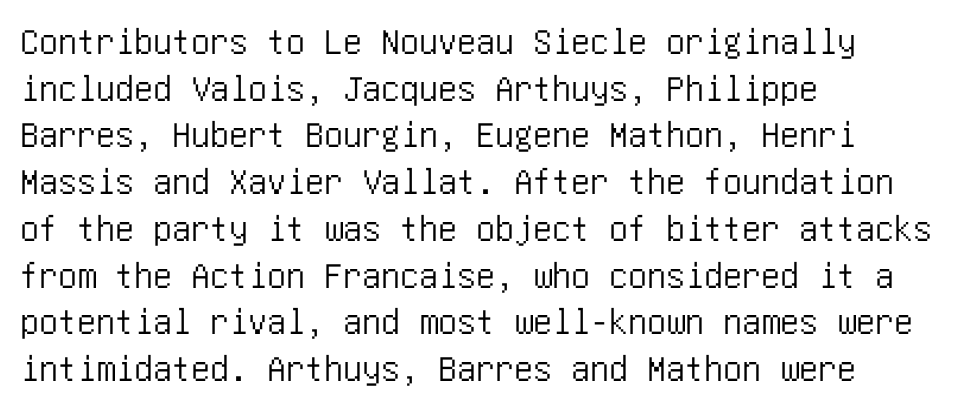
{"serif": "no", "italic": "no", "width": "condensed", "stroke_contrast": "low", "x_height": "large", "underline": "no", "align": "left", "line_spacing_ratio": 1.23, "letter_spacing": "normal", "letter_spacing_em": 0.0, "glyph_px": 38}
